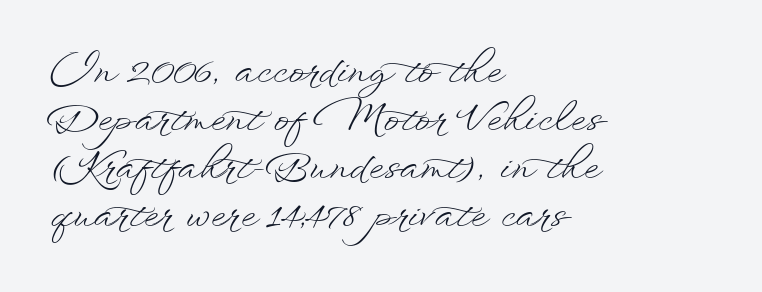
Q: Is the text bold? A: No.
Q: Is the text italic (slanted)? A: Yes.
Q: Is the text underlined? A: No.
Q: How is the paragraph aligned? A: Left-aligned.
Q: Is the spacing between letters normal or unusually wide? A: Normal.
Q: Is the spacing between lines tight, normal or loose? A: Normal.
Q: Width (condensed, normal, or wide)? A: Wide.
Q: Stroke contrast? A: Low.
Q: x-height? A: Small.
Q: Monospaced? A: No.
